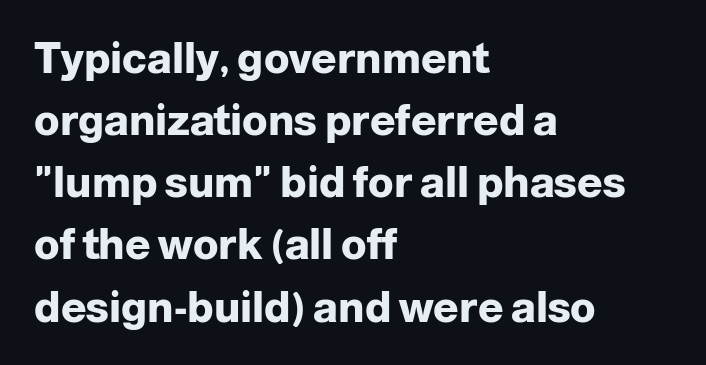
Words float on clear page, feet unadorned. Unlike a traditional serif, this face leaves its strokes unadorned. Is the block centered? No — it sits flush against the left margin. Summary of vertical rhythm: regular, with standard interline spacing.
